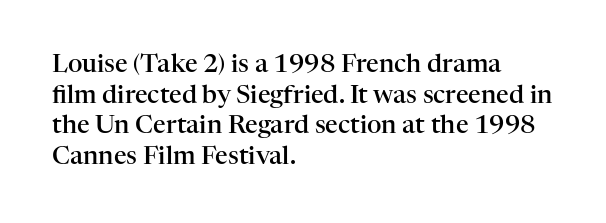
Q: Is the text bold? A: Semi-bold.
Q: Is the text italic (slanted)? A: No, it is upright.
Q: Is the text underlined? A: No.
Q: How is the paragraph aligned? A: Left-aligned.
Q: Is the spacing between letters normal or unusually wide? A: Normal.
